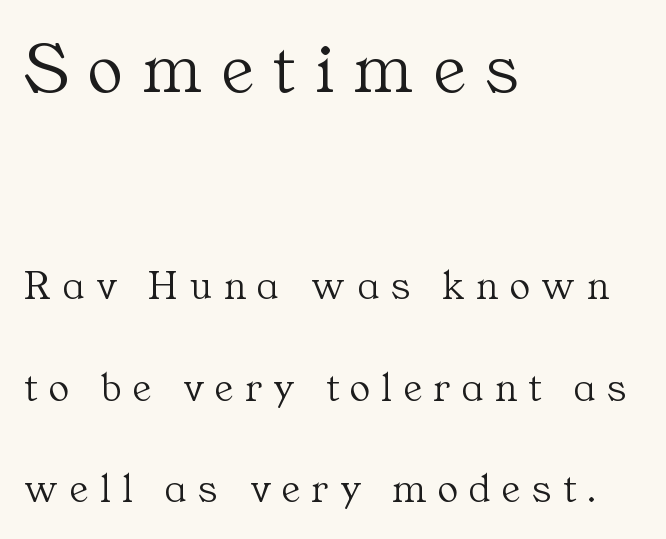
{"serif": "yes", "italic": "no", "bold": "no", "weight": "light", "width": "normal", "stroke_contrast": "medium", "x_height": "medium", "monospaced": "no", "underline": "no", "align": "left", "line_spacing": "loose", "line_spacing_ratio": 2.42, "letter_spacing": "wide", "letter_spacing_em": 0.28, "larger_block": "first", "size_ratio": 1.74, "glyph_px": 73}
